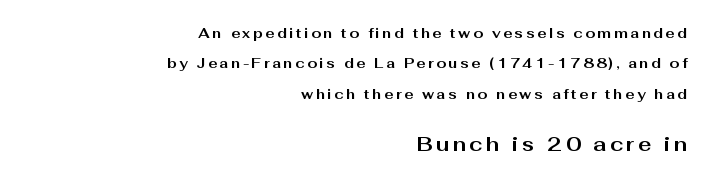
Q: Is the text bold? A: Yes.
Q: Is the text italic (slanted)? A: No, it is upright.
Q: Is the text underlined? A: No.
Q: How is the paragraph aligned? A: Right-aligned.
Q: Is the spacing between lines tight, normal or loose? A: Loose.
Q: Which block of text is set in a larger size, the first (top) or the second (bottom)? A: The second (bottom) one.
